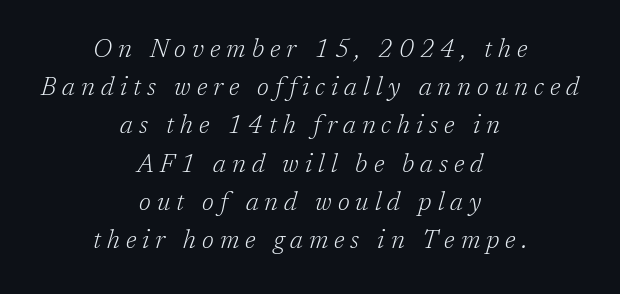
Descenders hang freely into open space. The lines are quadded center. Short note: letters widely spaced. No extra ink here — the face is not bold. The face used here has a pronounced slope to its letters.
